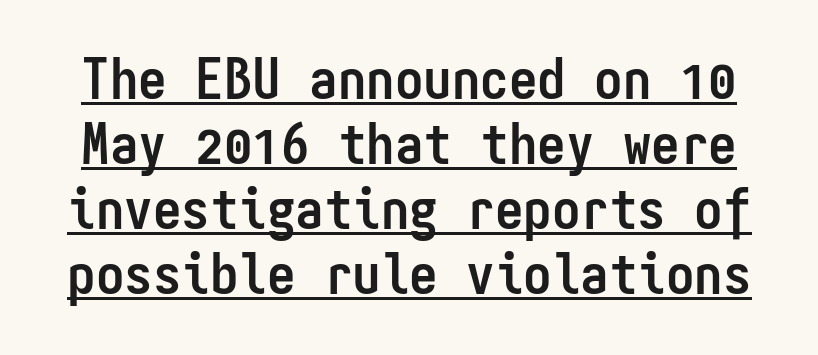
{"serif": "no", "italic": "no", "bold": "yes", "weight": "semibold", "width": "condensed", "stroke_contrast": "low", "x_height": "medium", "monospaced": "yes", "underline": "yes", "line_spacing": "tight", "line_spacing_ratio": 1.14, "letter_spacing": "normal", "letter_spacing_em": 0.0, "glyph_px": 57}
